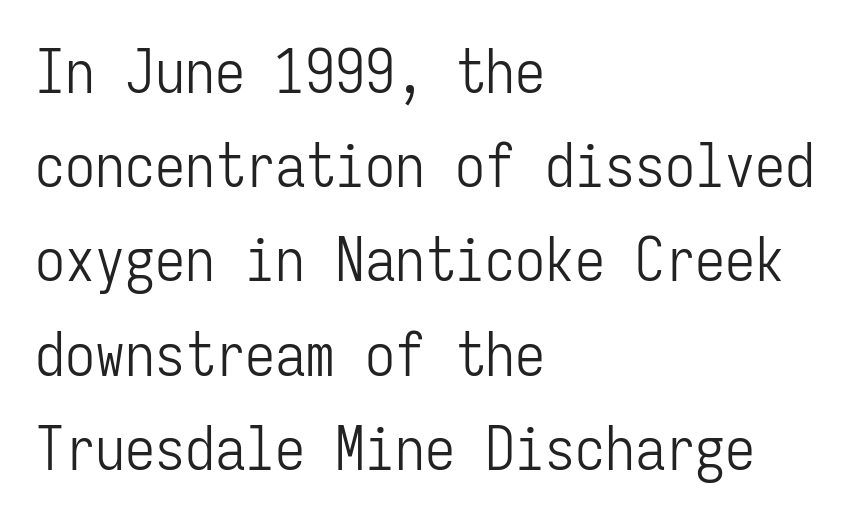
The image shows 60 px light, condensed sans-serif type, upright, monospaced; set left-aligned, normal line spacing (1.57x), normal letter spacing, not underlined; low stroke contrast and a medium x-height.
